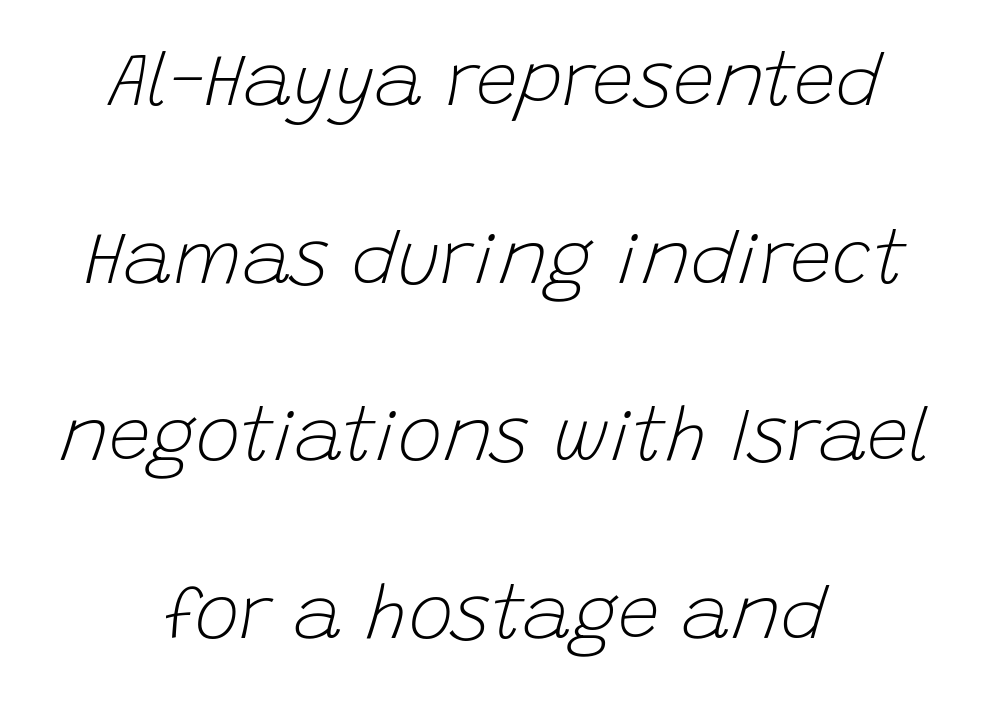
The characters are drawn with everyday or finer stroke widths. The text carries the slant typical of an italic or oblique font. A typesetter would call this proportional, since set widths differ per character. Centered paragraph, ragged on both sides.
